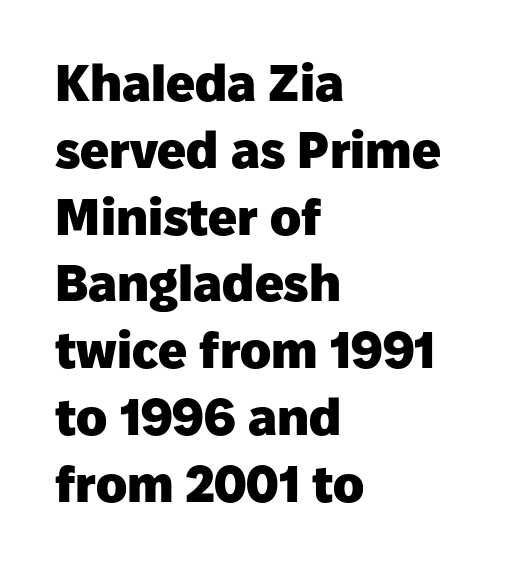
Underlining? Definitely not there. In terms of letterspacing, this is plain default setting. Leftover space on each line is placed entirely after the last word. I'd describe the lettering as bold — thick and assertive. Normally led — the rows are evenly, conventionally spaced. Characters remain perfectly vertical along every line.
